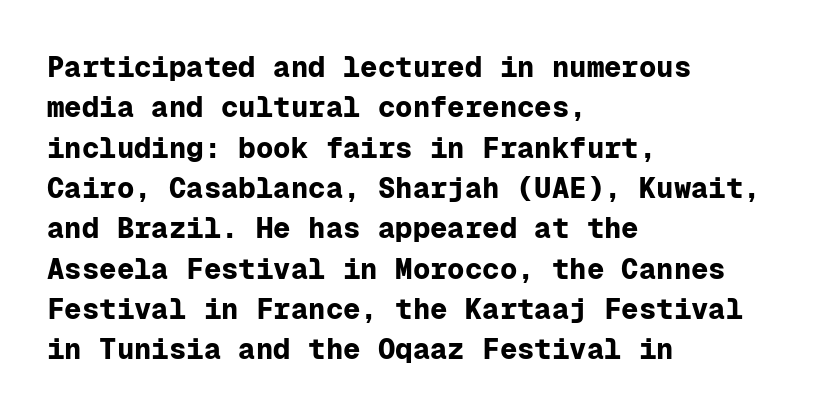
{"serif": "no", "italic": "no", "bold": "yes", "weight": "bold", "width": "normal", "stroke_contrast": "low", "x_height": "medium", "monospaced": "yes", "underline": "no", "align": "left", "line_spacing": "normal", "line_spacing_ratio": 1.39, "letter_spacing": "normal", "letter_spacing_em": 0.0, "glyph_px": 29}
